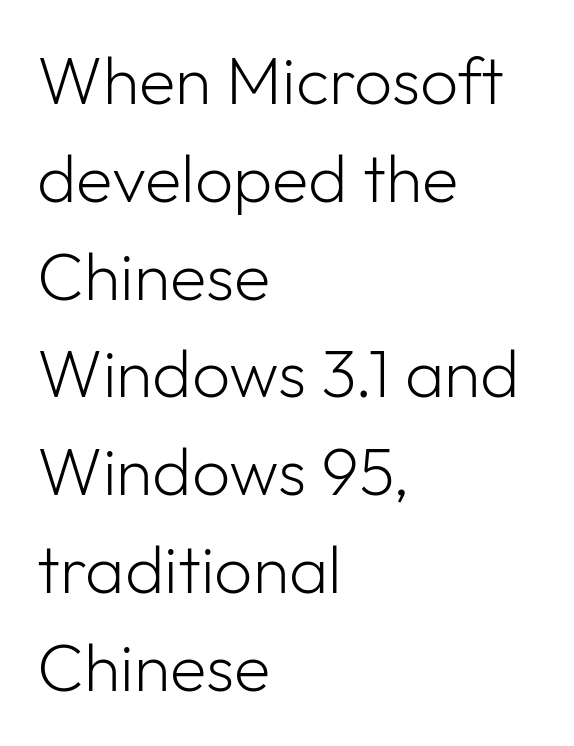
Q: Is the text bold? A: No.
Q: Is the text italic (slanted)? A: No, it is upright.
Q: Is the typeface a serif or a sans-serif typeface? A: Sans-serif.
Q: Is the text underlined? A: No.
Q: How is the paragraph aligned? A: Left-aligned.
Q: Is the spacing between letters normal or unusually wide? A: Normal.
Q: Is the spacing between lines tight, normal or loose? A: Normal.
Q: Width (condensed, normal, or wide)? A: Normal.
Q: Stroke contrast? A: Low.
Q: x-height? A: Medium.
Q: Monospaced? A: No.
